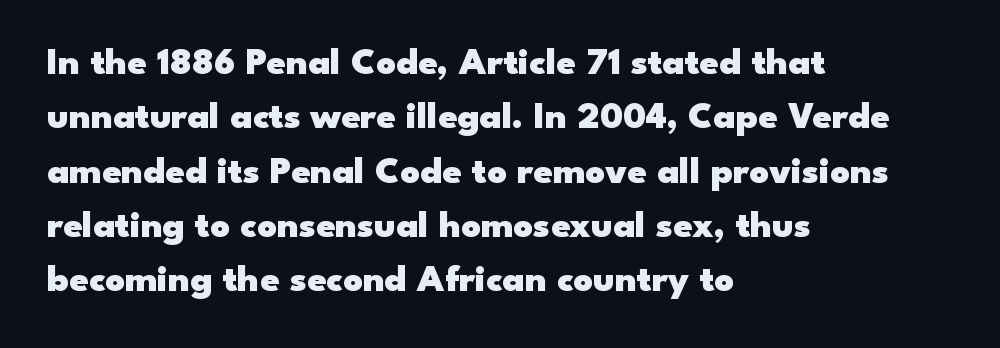
Q: Is the text bold? A: Yes.
Q: Is the text italic (slanted)? A: No, it is upright.
Q: Is the typeface a serif or a sans-serif typeface? A: Sans-serif.
Q: Is the text underlined? A: No.
Q: How is the paragraph aligned? A: Left-aligned.
Q: Is the spacing between letters normal or unusually wide? A: Normal.
Q: Is the spacing between lines tight, normal or loose? A: Normal.
Q: Width (condensed, normal, or wide)? A: Wide.
Q: Stroke contrast? A: Low.
Q: x-height? A: Small.
Q: Monospaced? A: No.
